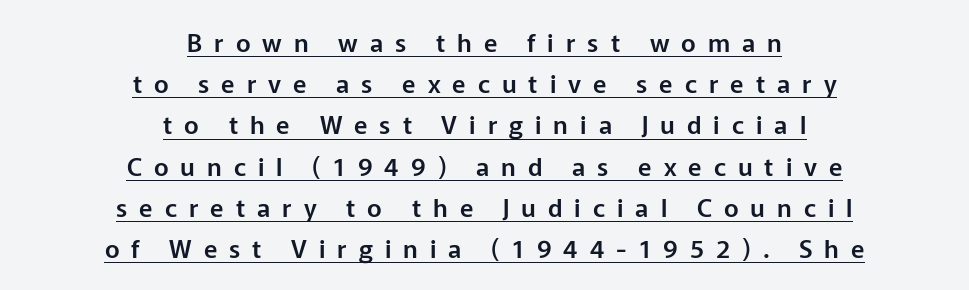
Underlining? Definitely there. The lines in this sample share a center point and differ in where they start and stop. Notice how the stems are strictly vertical — no italics here. There is plenty of visible air inserted between adjacent glyphs. The space between consecutive lines is moderate.
